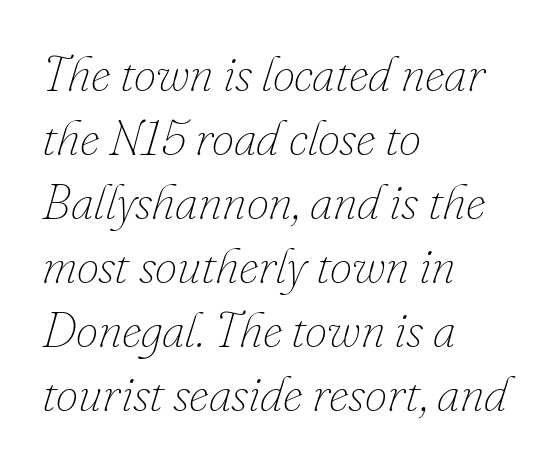
Q: Is the text bold? A: No.
Q: Is the text italic (slanted)? A: Yes, it leans right by about 16 degrees.
Q: Is the text underlined? A: No.
Q: How is the paragraph aligned? A: Left-aligned.
Q: Is the spacing between letters normal or unusually wide? A: Normal.
Q: Is the spacing between lines tight, normal or loose? A: Normal.
Q: Width (condensed, normal, or wide)? A: Normal.
Q: Stroke contrast? A: Low.
Q: x-height? A: Small.
Q: Monospaced? A: No.
